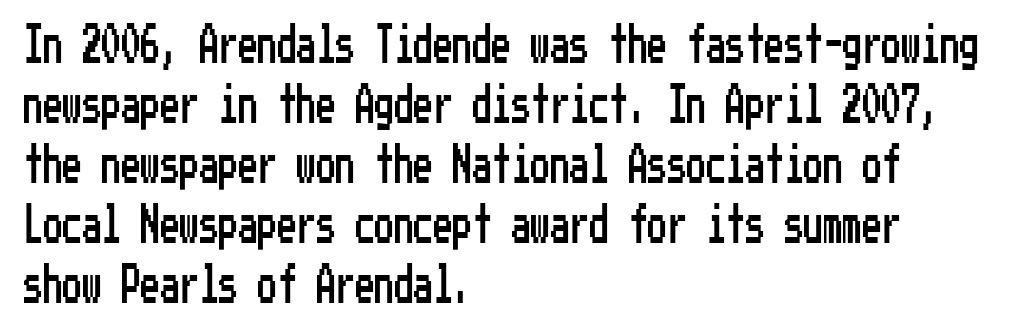
The image shows 39 px condensed sans-serif type, upright; set left-aligned, normal line spacing (1.54x), normal letter spacing, not underlined; low stroke contrast and a medium x-height.
